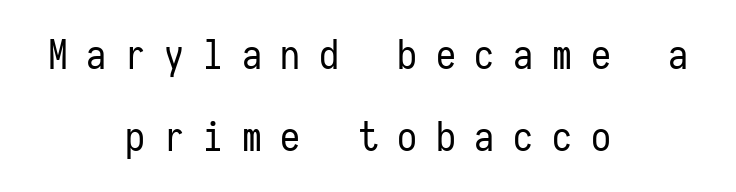
The image shows 40 px regular-weight, condensed sans-serif type, upright, monospaced; set centered, loose line spacing (2.06x), unusually wide letter spacing (+0.47 em), not underlined; low stroke contrast and a medium x-height.
